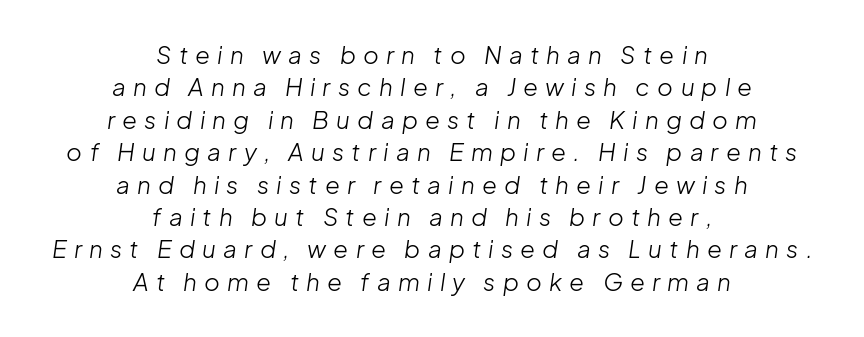
The image shows 24 px text type, italic (leaning right); set centered, normal line spacing (1.35x), unusually wide letter spacing (+0.3 em), not underlined.
